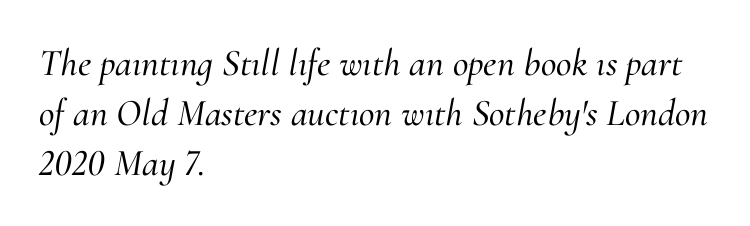
Q: Is the text italic (slanted)? A: Yes, it leans right by about 10 degrees.
Q: Is the typeface a serif or a sans-serif typeface? A: Serif.
Q: Is the text underlined? A: No.
Q: How is the paragraph aligned? A: Left-aligned.
Q: Is the spacing between letters normal or unusually wide? A: Normal.
Q: Is the spacing between lines tight, normal or loose? A: Normal.
Q: Width (condensed, normal, or wide)? A: Normal.
Q: Stroke contrast? A: Medium.
Q: x-height? A: Small.
Q: Monospaced? A: No.
